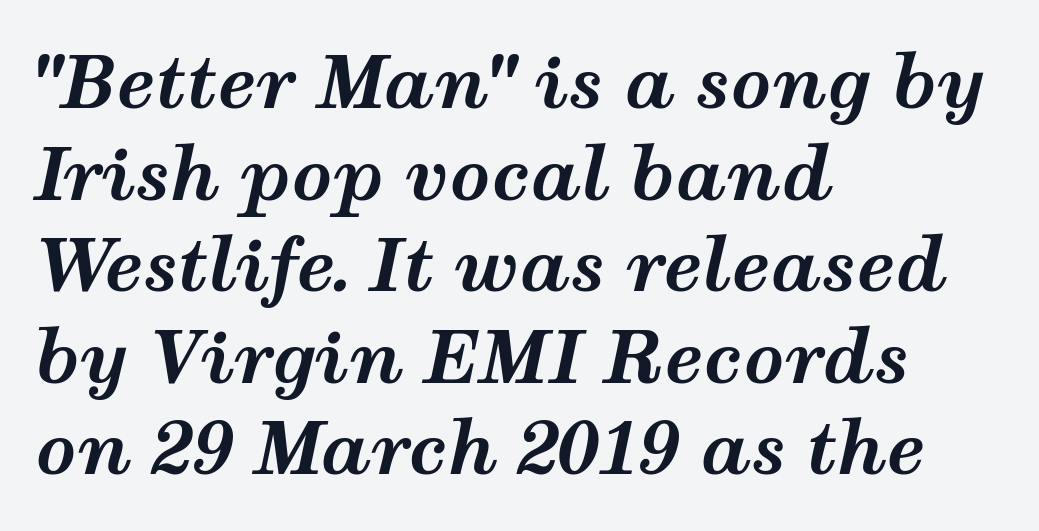
The foot of each line stays bare and open. The glyphs look as if they've been sheared to an angle. These lines sit exactly where default settings would place them. Each word holds together tightly as a unit, with standard inter-letter gaps. Strong, thick strokes mark this as bold type.
